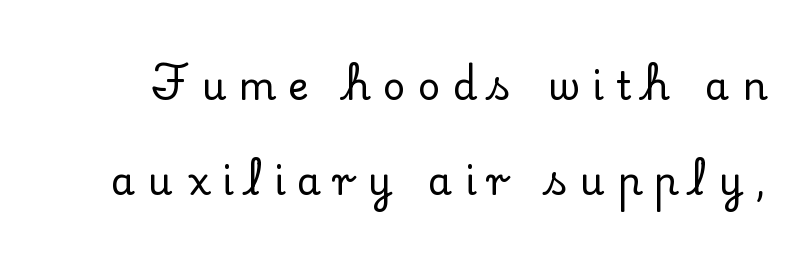
The face used here is proportionally spaced, like ordinary book or web type. The block of text is sparse from top to bottom, with ample space between rows. Lines of text with bare space underneath. Unlike a clean sans, this face finishes its strokes with serifs. This rendering widens character spacing well past its baseline value. Every character sits straight up, as roman type does.
